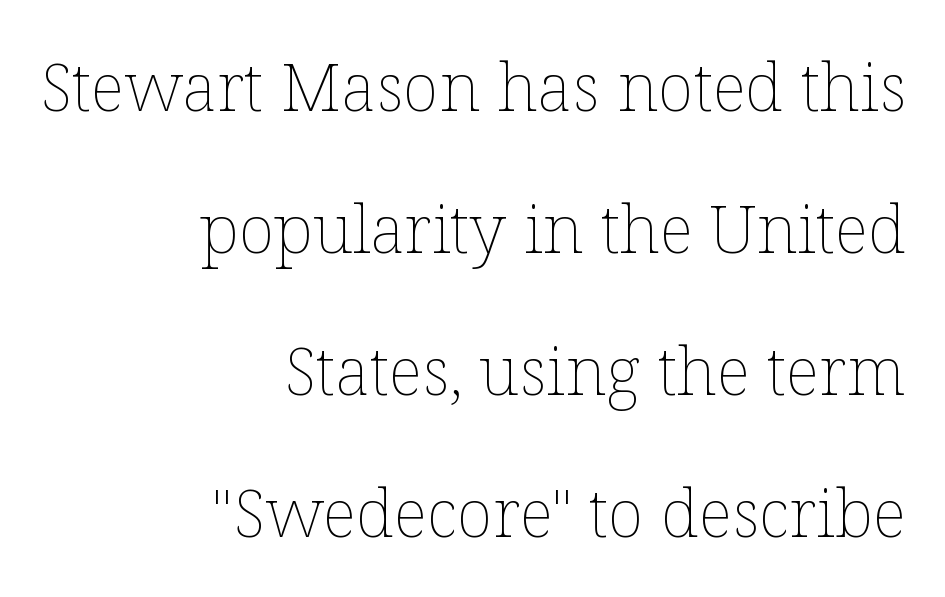
The image shows 67 px thin type, upright; set right-aligned, loose line spacing (2.12x), normal letter spacing, not underlined; low stroke contrast and a medium x-height.
